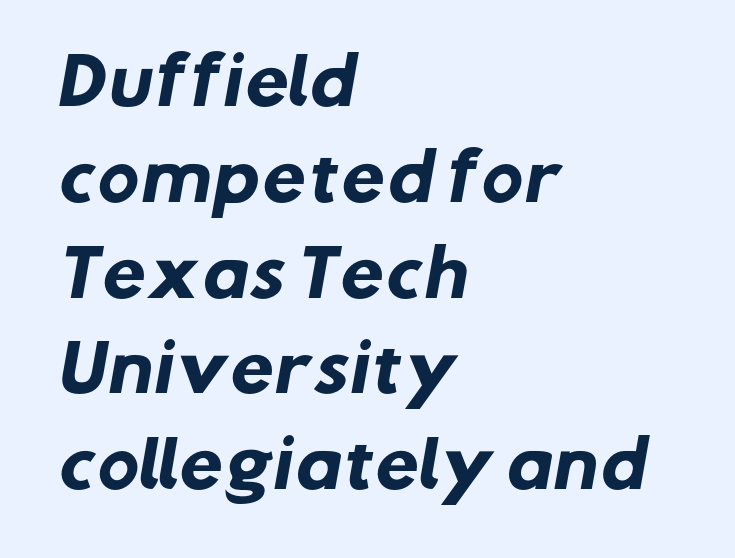
The designer went with a sans here, leaving each stem footless. Descender tails drop into unmarked territory. The face used here has the dense, thick strokes of a bold. Visually the block forms a straight wall on the left and a jagged coastline on the right.
